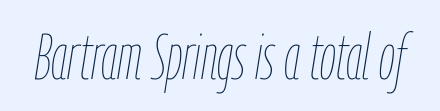
Q: Is the text bold? A: No.
Q: Is the text italic (slanted)? A: Yes, it leans right by about 9 degrees.
Q: Is the text underlined? A: No.
Q: Is the spacing between letters normal or unusually wide? A: Normal.
Q: Width (condensed, normal, or wide)? A: Condensed.
Q: Stroke contrast? A: Low.
Q: x-height? A: Medium.
Q: Monospaced? A: No.
